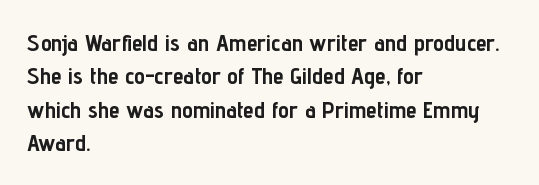
The image shows 24 px bold type, upright; set left-aligned, normal line spacing (1.39x), normal letter spacing, not underlined.
